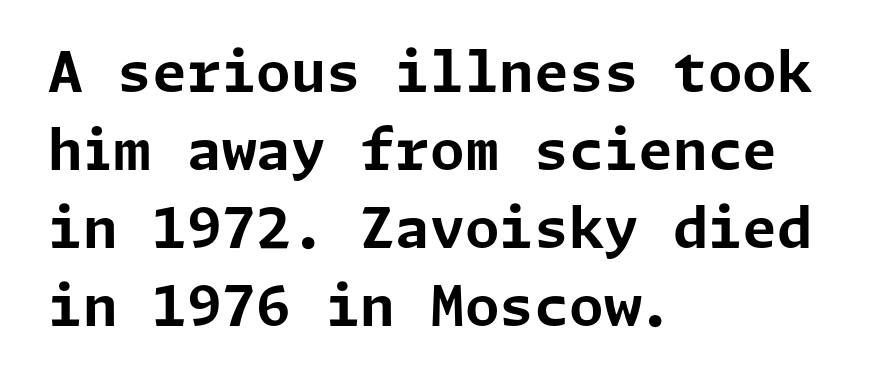
{"serif": "no", "italic": "no", "bold": "yes", "weight": "bold", "width": "normal", "stroke_contrast": "low", "x_height": "medium", "underline": "no", "align": "left", "line_spacing": "normal", "line_spacing_ratio": 1.39, "letter_spacing": "normal", "letter_spacing_em": 0.0, "glyph_px": 56}
